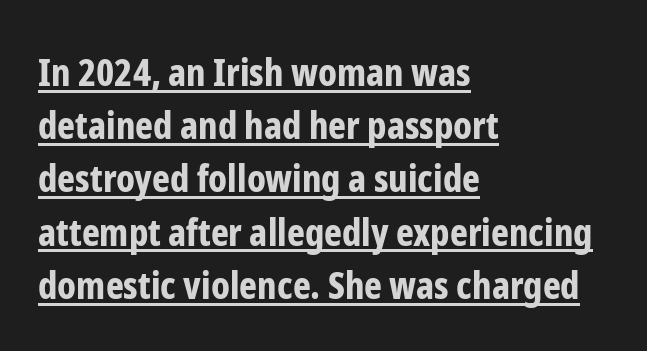
Q: Is the text bold? A: Yes.
Q: Is the text italic (slanted)? A: No, it is upright.
Q: Is the typeface a serif or a sans-serif typeface? A: Sans-serif.
Q: Is the text underlined? A: Yes.
Q: How is the paragraph aligned? A: Left-aligned.
Q: Is the spacing between letters normal or unusually wide? A: Normal.
Q: Is the spacing between lines tight, normal or loose? A: Normal.
Q: Width (condensed, normal, or wide)? A: Condensed.
Q: Stroke contrast? A: Low.
Q: x-height? A: Medium.
Q: Monospaced? A: No.
